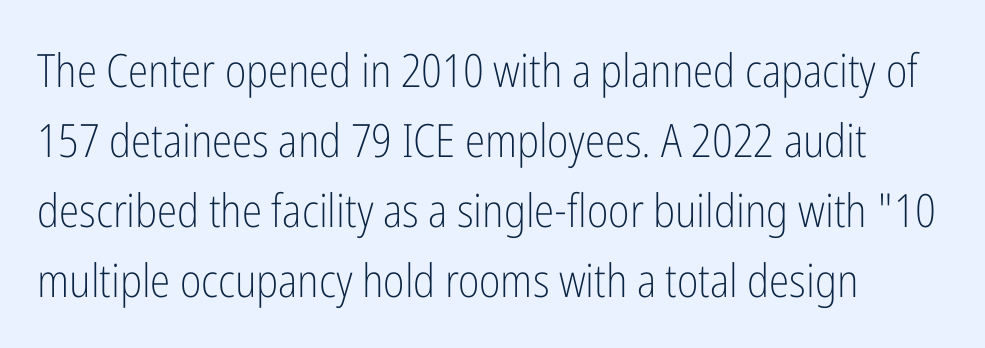
The image shows 46 px light, condensed sans-serif type, upright; set normal line spacing (1.52x), normal letter spacing, not underlined; low stroke contrast and a medium x-height.
